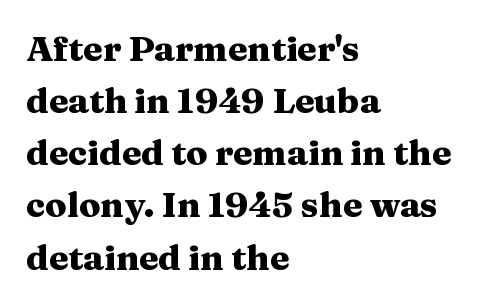
{"serif": "yes", "italic": "no", "bold": "yes", "weight": "heavy", "width": "wide", "stroke_contrast": "medium", "x_height": "medium", "monospaced": "no", "underline": "no", "align": "left", "line_spacing": "normal", "line_spacing_ratio": 1.49, "letter_spacing": "normal", "letter_spacing_em": 0.0, "glyph_px": 35}
